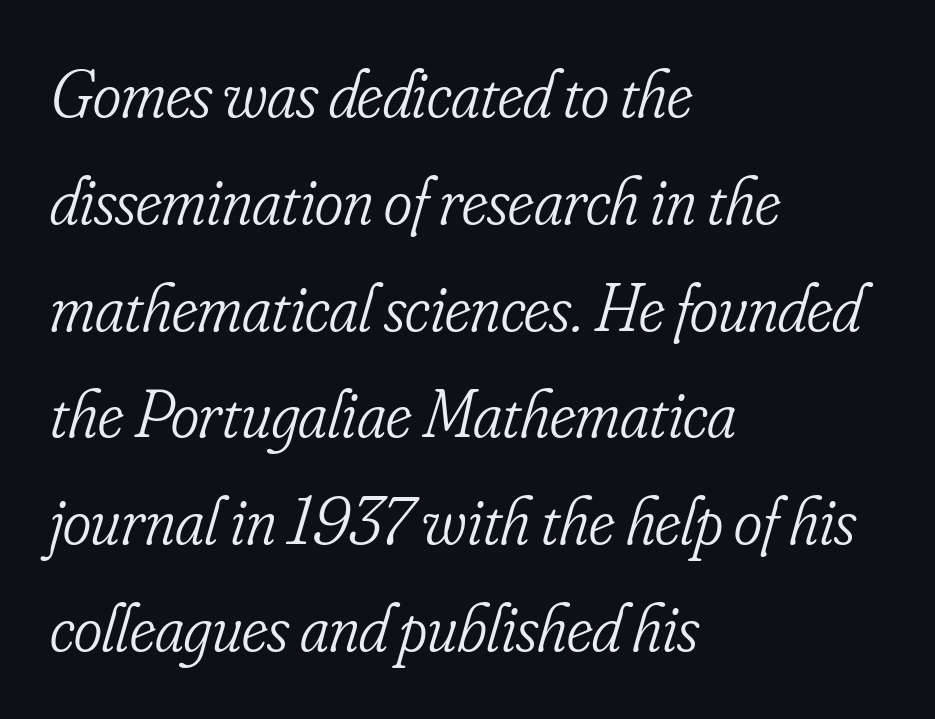
The image shows 68 px light, condensed serif type, italic (leaning right); set left-aligned, normal line spacing (1.57x), normal letter spacing, not underlined; low stroke contrast and a small x-height.
